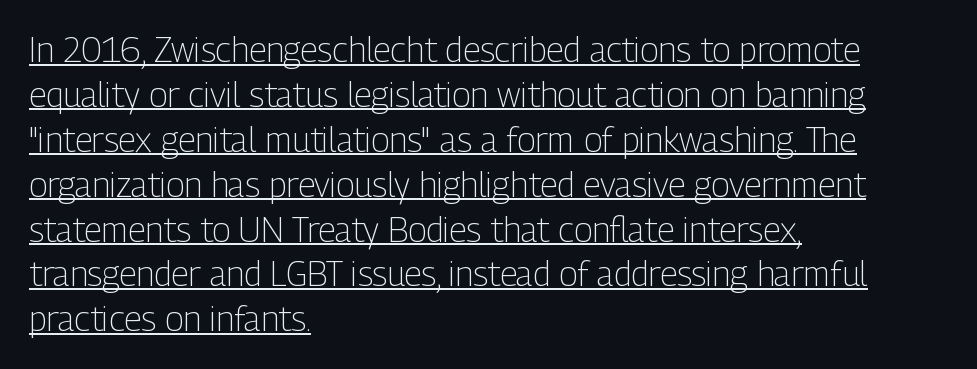
What's the leading like? Ordinary, nothing unusual. Rendered with straight, roman letterforms. Alignment: flush left. Typographically, this falls in the sans-serif category. Do the characters align in a grid? No, the font is proportional. The typesetter has applied underlining to the passage shown.
